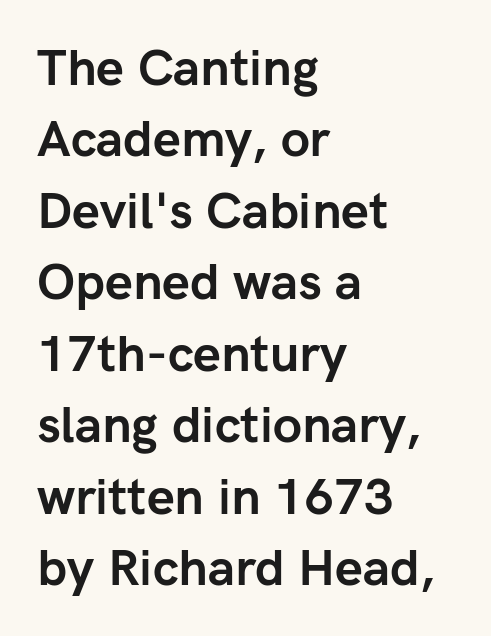
The image shows 50 px semibold sans-serif type, upright; set left-aligned, normal line spacing (1.43x), normal letter spacing, not underlined; low stroke contrast and a medium x-height.
